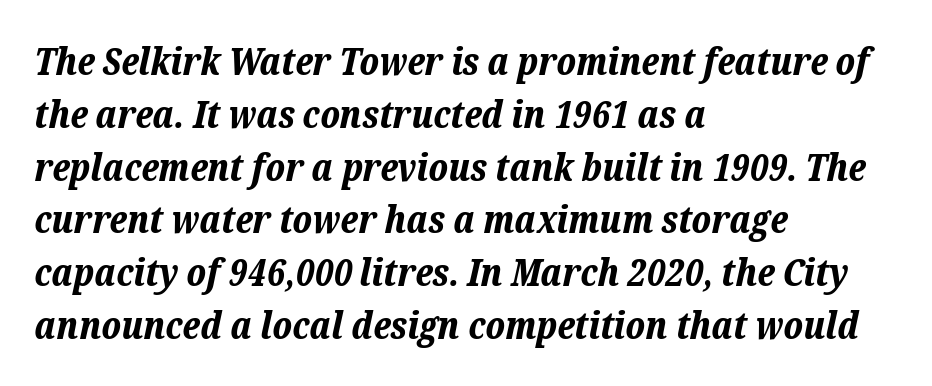
Check under the words: just untouched page. In CSS terms this would be text-align: left. This sample uses an oblique cut, with every glyph tilted off the vertical. Tracking value appears to be zero — textbook default spacing.
